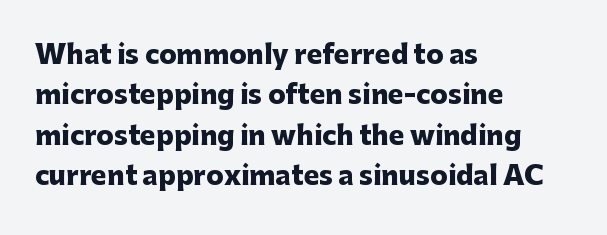
{"italic": "no", "bold": "yes", "underline": "no", "align": "left", "line_spacing": "normal", "line_spacing_ratio": 1.55, "letter_spacing": "normal", "letter_spacing_em": 0.0, "glyph_px": 26}
